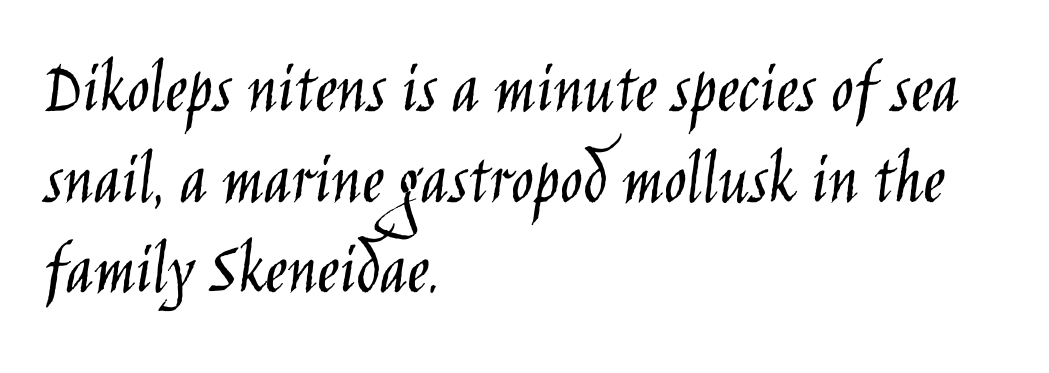
Q: Is the text bold? A: No.
Q: Is the text italic (slanted)? A: Yes.
Q: Is the typeface a serif or a sans-serif typeface? A: Sans-serif.
Q: Is the text underlined? A: No.
Q: How is the paragraph aligned? A: Left-aligned.
Q: Is the spacing between letters normal or unusually wide? A: Normal.
Q: Width (condensed, normal, or wide)? A: Condensed.
Q: Stroke contrast? A: Low.
Q: x-height? A: Large.
Q: Monospaced? A: No.
